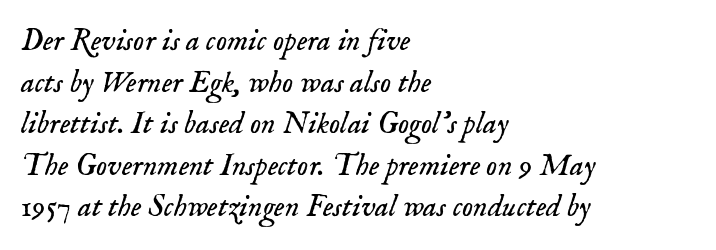
The rag falls on the right side of this text block. Between one letter and the next there's only the usual sliver of space. Tall strokes in this sample are angled rather than plumb. The face used here is proportionally spaced, like ordinary book or web type.
